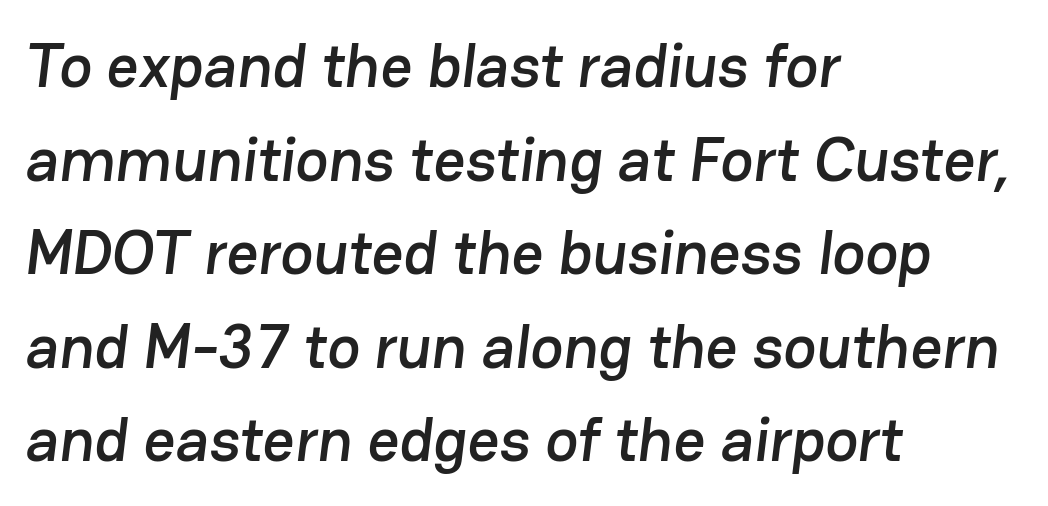
Stroke terminals: plain, sans-serif. The face used here is proportionally spaced, like ordinary book or web type. The leading is moderate, giving the passage an even texture. Is the block centered? No — it sits flush against the left margin.
